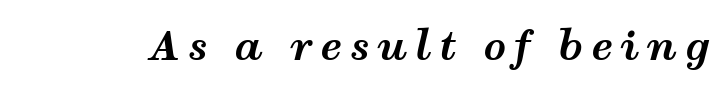
{"italic": "yes", "lean": "right", "slant_degrees": 12, "bold": "yes", "weight": "bold", "width": "wide", "stroke_contrast": "medium", "x_height": "medium", "monospaced": "no", "underline": "no", "glyph_px": 40}
